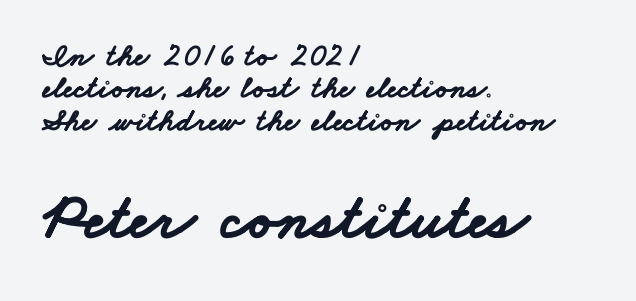
{"serif": "no", "bold": "yes", "weight": "bold", "width": "wide", "stroke_contrast": "low", "x_height": "small", "monospaced": "no", "underline": "no", "align": "left", "line_spacing": "tight", "line_spacing_ratio": 1.01, "letter_spacing": "normal", "letter_spacing_em": 0.0, "larger_block": "second", "size_ratio": 2.03, "glyph_px": 65}
